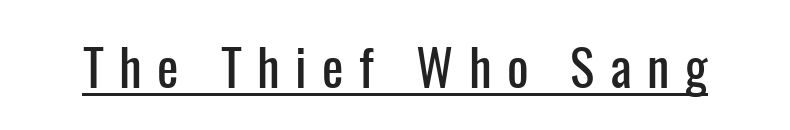
Q: Is the text italic (slanted)? A: No, it is upright.
Q: Is the typeface a serif or a sans-serif typeface? A: Sans-serif.
Q: Is the text underlined? A: Yes.
Q: Is the spacing between letters normal or unusually wide? A: Unusually wide.
Q: Width (condensed, normal, or wide)? A: Condensed.
Q: Stroke contrast? A: Low.
Q: x-height? A: Medium.
Q: Monospaced? A: No.
